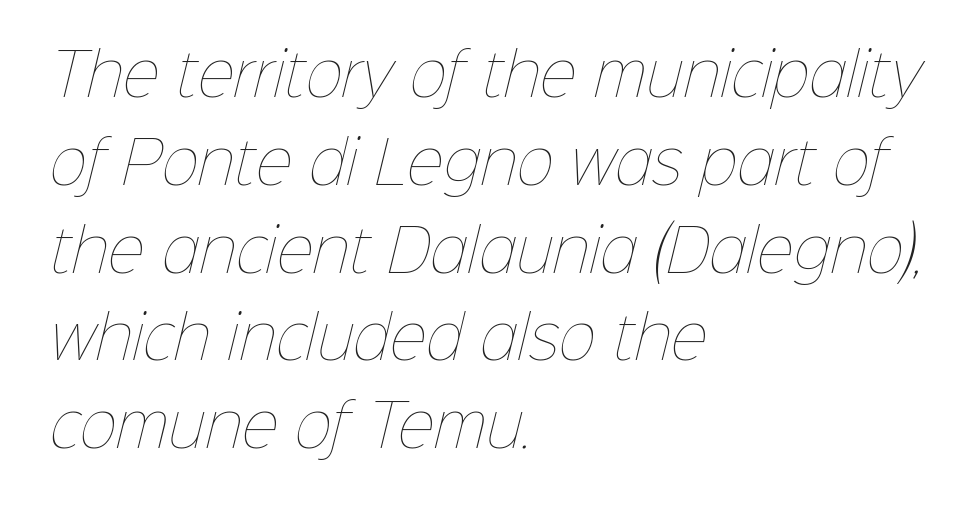
The image shows 57 px thin type; set left-aligned, normal line spacing (1.54x), normal letter spacing, not underlined; low stroke contrast and a medium x-height.
